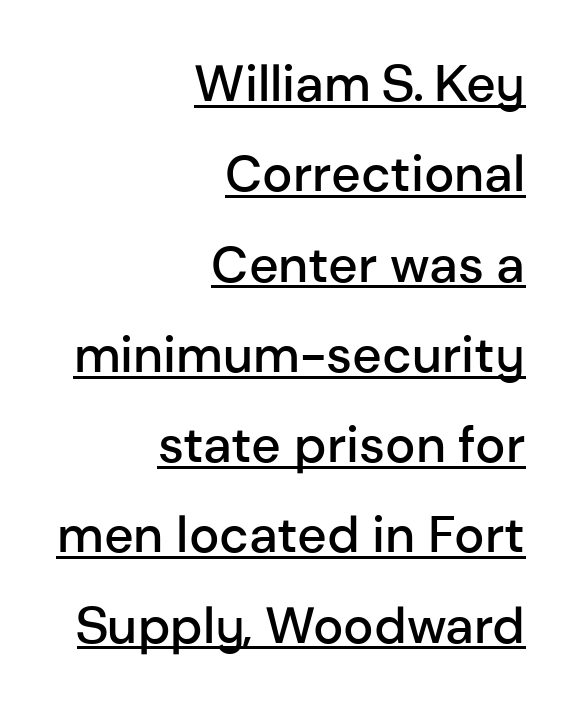
Q: Is the text bold? A: Semi-bold.
Q: Is the text italic (slanted)? A: No, it is upright.
Q: Is the typeface a serif or a sans-serif typeface? A: Sans-serif.
Q: Is the text underlined? A: Yes.
Q: How is the paragraph aligned? A: Right-aligned.
Q: Is the spacing between letters normal or unusually wide? A: Normal.
Q: Width (condensed, normal, or wide)? A: Normal.
Q: Stroke contrast? A: Low.
Q: x-height? A: Medium.
Q: Monospaced? A: No.
